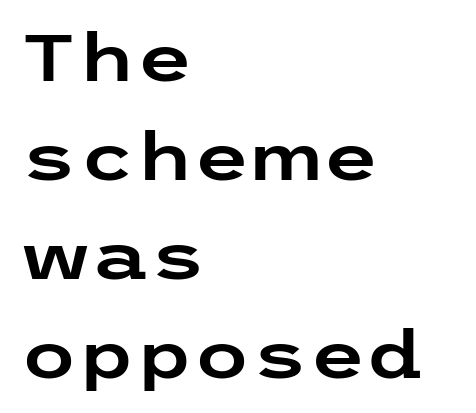
{"serif": "no", "italic": "no", "width": "wide", "stroke_contrast": "low", "x_height": "medium", "underline": "no", "align": "left", "line_spacing": "normal", "line_spacing_ratio": 1.5, "letter_spacing": "normal", "letter_spacing_em": 0.0, "glyph_px": 66}
